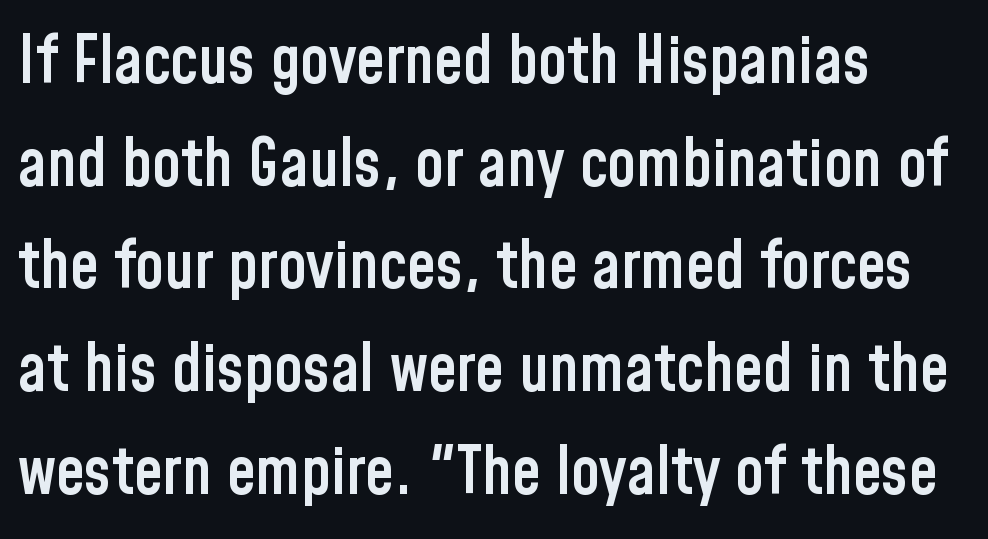
Q: Is the text bold? A: Semi-bold.
Q: Is the text italic (slanted)? A: No, it is upright.
Q: Is the typeface a serif or a sans-serif typeface? A: Sans-serif.
Q: Is the text underlined? A: No.
Q: How is the paragraph aligned? A: Left-aligned.
Q: Is the spacing between letters normal or unusually wide? A: Normal.
Q: Is the spacing between lines tight, normal or loose? A: Normal.
Q: Width (condensed, normal, or wide)? A: Condensed.
Q: Stroke contrast? A: Low.
Q: x-height? A: Medium.
Q: Monospaced? A: No.
